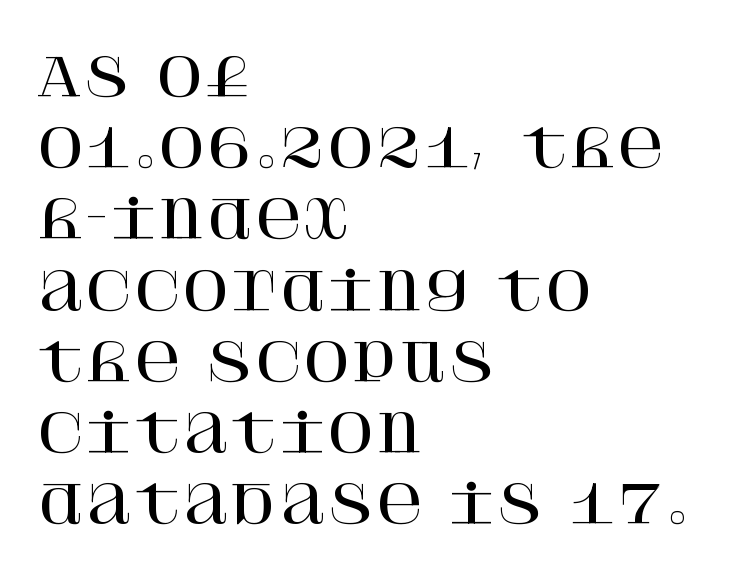
Regarding serifs, this sample has them. The typesetter chose a ragged-right arrangement here. The words here are not underlined. This sample uses an upright cut, with every glyph sitting square on the baseline. A typesetter would call this zero additional tracking.
